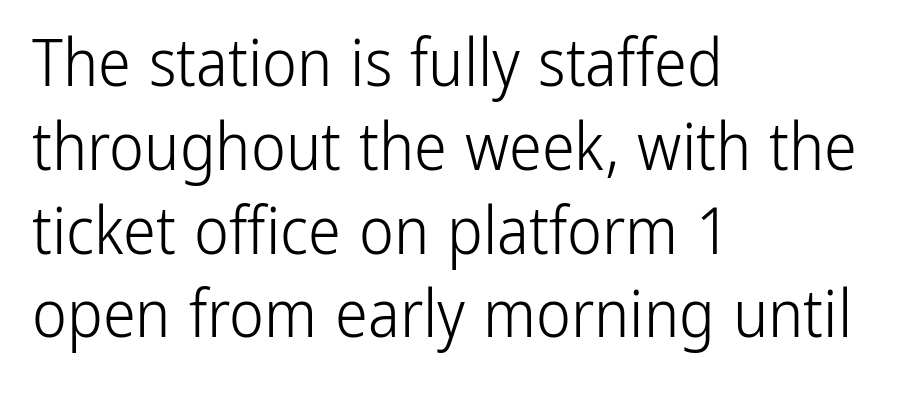
The face used here is proportionally spaced, like ordinary book or web type. Observe the absence of serifs on each vertical stroke in this sample. Underlining? Definitely not there. Standard letterfit; no display-style spreading of the glyphs. Italic: no, the glyphs are upright roman. Weight: regular or lighter.
